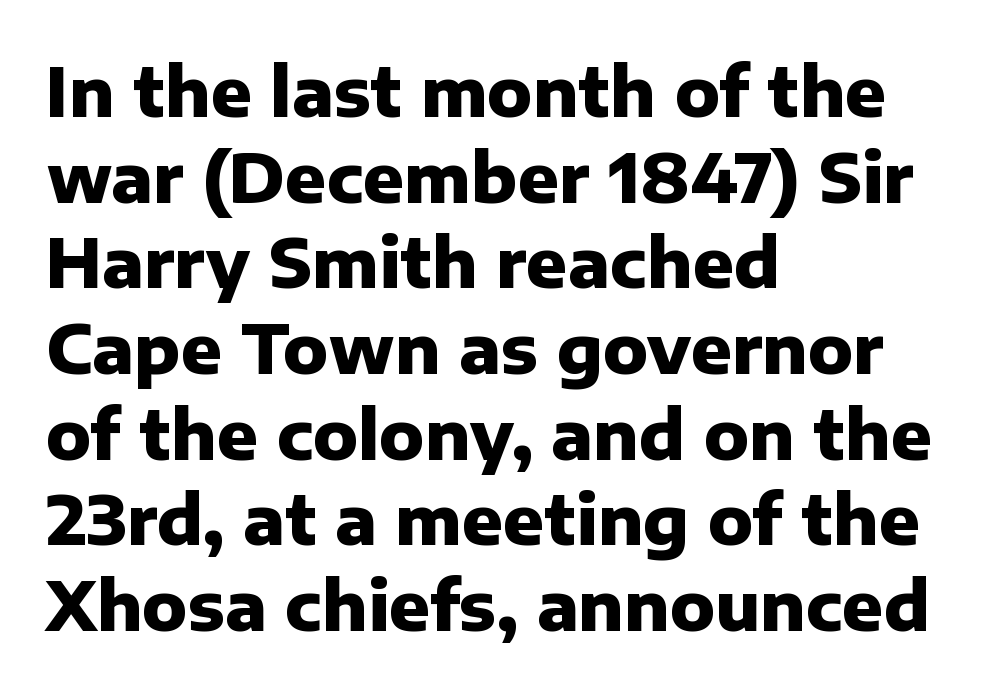
Q: Is the text bold? A: Yes.
Q: Is the text italic (slanted)? A: No, it is upright.
Q: Is the typeface a serif or a sans-serif typeface? A: Sans-serif.
Q: Is the text underlined? A: No.
Q: How is the paragraph aligned? A: Left-aligned.
Q: Is the spacing between letters normal or unusually wide? A: Normal.
Q: Is the spacing between lines tight, normal or loose? A: Normal.
Q: Width (condensed, normal, or wide)? A: Normal.
Q: Stroke contrast? A: Low.
Q: x-height? A: Medium.
Q: Monospaced? A: No.
